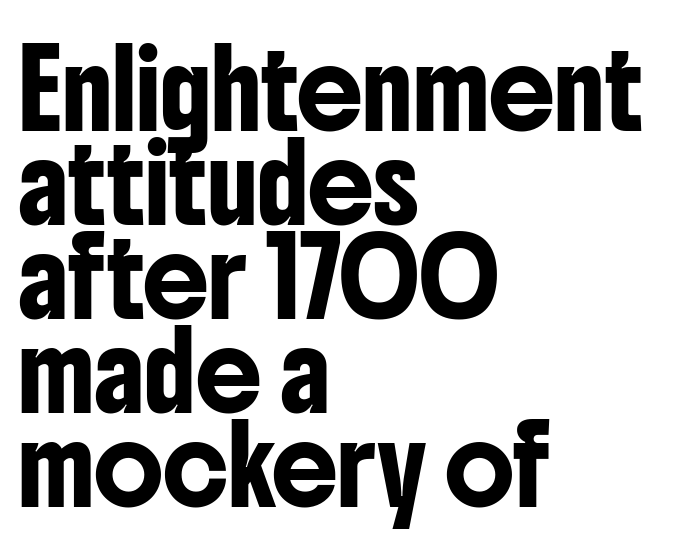
The image shows 74 px condensed sans-serif type, upright; set left-aligned, normal line spacing (1.27x), normal letter spacing, not underlined; low stroke contrast and a medium x-height.
